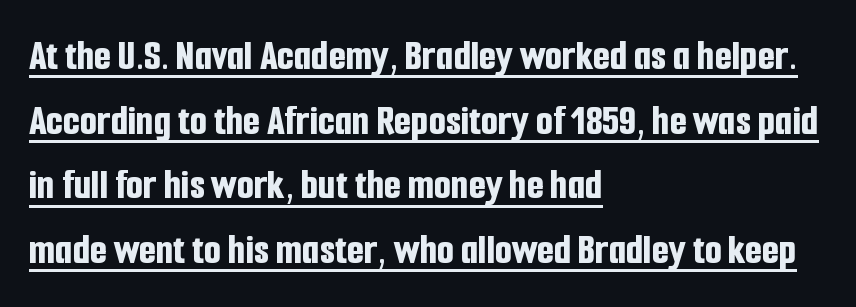
The image shows 44 px bold, condensed sans-serif type, upright; set left-aligned, normal line spacing (1.47x), normal letter spacing, underlined; low stroke contrast and a medium x-height.
